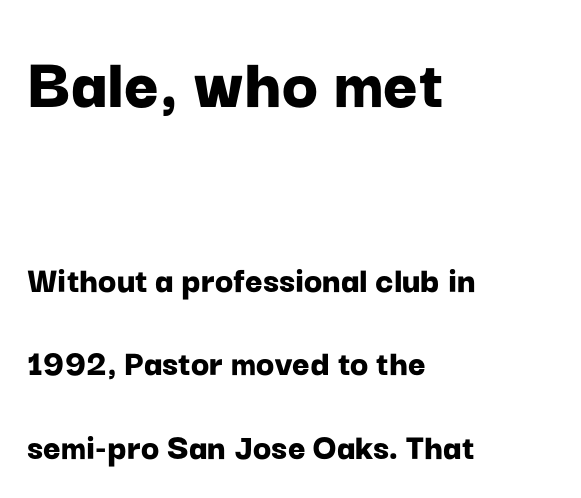
{"serif": "no", "italic": "no", "bold": "yes", "weight": "bold", "width": "normal", "stroke_contrast": "low", "x_height": "medium", "monospaced": "no", "underline": "no", "align": "left", "line_spacing": "loose", "line_spacing_ratio": 2.19, "letter_spacing": "normal", "letter_spacing_em": 0.0, "larger_block": "first", "size_ratio": 1.97, "glyph_px": 75}
